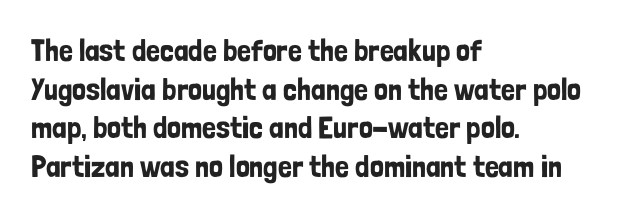
The font family rendered here belongs to the sans-serif group. Do the characters align in a grid? No, the font is proportional. Honestly, there is no underline to notice here at all. Normally led — the rows are evenly, conventionally spaced.
